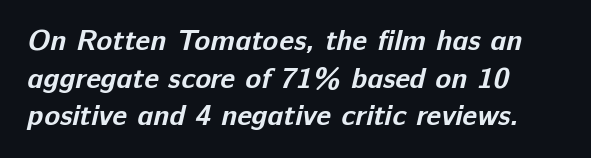
Q: Is the text bold? A: Yes.
Q: Is the typeface a serif or a sans-serif typeface? A: Sans-serif.
Q: Is the text underlined? A: No.
Q: How is the paragraph aligned? A: Left-aligned.
Q: Is the spacing between letters normal or unusually wide? A: Normal.
Q: Is the spacing between lines tight, normal or loose? A: Normal.
Q: Width (condensed, normal, or wide)? A: Normal.
Q: Stroke contrast? A: Low.
Q: x-height? A: Medium.
Q: Monospaced? A: No.
